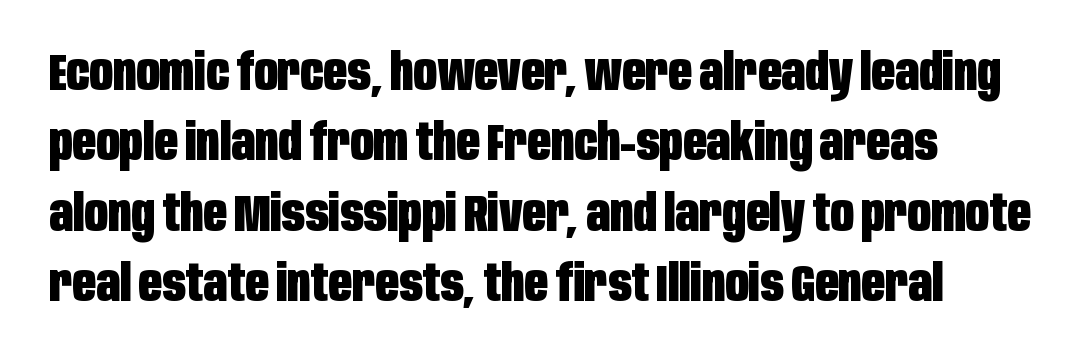
Italic: no, the glyphs are upright roman. The zone under the glyphs is completely vacant. What stands out about the letter spacing? Nothing — it is the standard amount. Serifs: no, the terminals of the letterforms are clean. These lines are set flush left with a ragged right edge. Every letter is thick-stroked: bold, no question.
